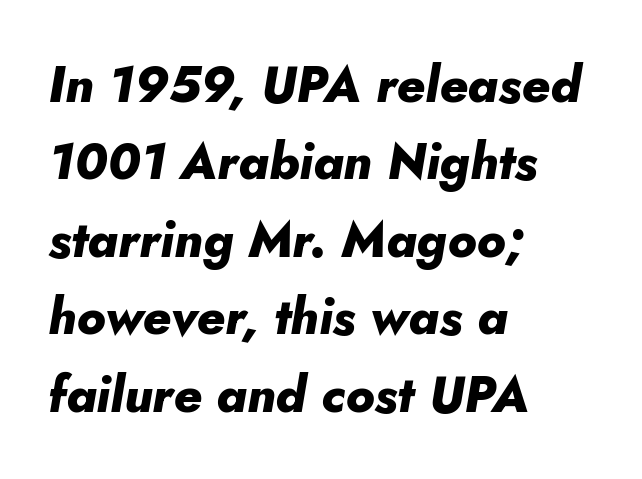
Notice how the stems are inclined rather than vertical — that's the hallmark of italics. A normal amount of white space separates one row of letters from the next. Underline: absent. Do the characters align in a grid? No, the font is proportional. Here the glyphs are tracked normally, forming tight word shapes.
